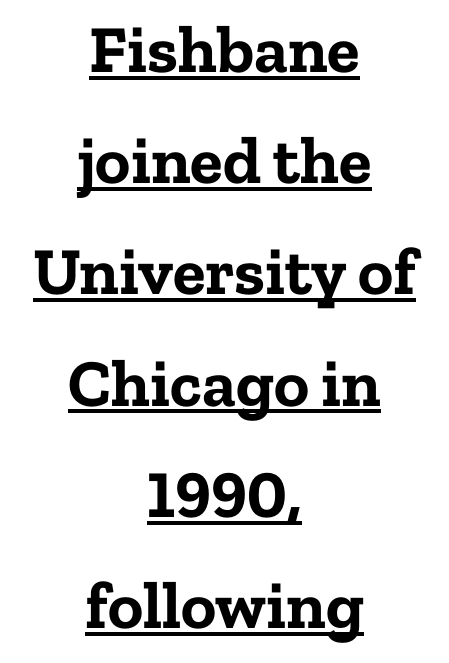
{"serif": "yes", "italic": "no", "bold": "yes", "weight": "bold", "width": "normal", "stroke_contrast": "low", "x_height": "medium", "monospaced": "no", "underline": "yes", "align": "center", "line_spacing": "normal", "line_spacing_ratio": 1.66, "letter_spacing": "normal", "letter_spacing_em": 0.0, "glyph_px": 67}
